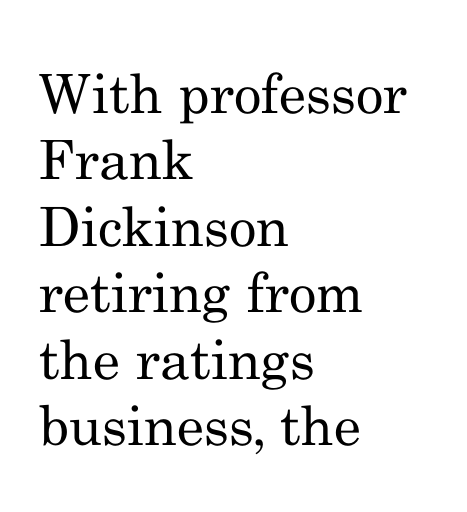
Q: Is the text bold? A: No.
Q: Is the text italic (slanted)? A: No, it is upright.
Q: Is the typeface a serif or a sans-serif typeface? A: Serif.
Q: Is the text underlined? A: No.
Q: How is the paragraph aligned? A: Left-aligned.
Q: Is the spacing between letters normal or unusually wide? A: Normal.
Q: Width (condensed, normal, or wide)? A: Normal.
Q: Stroke contrast? A: Medium.
Q: x-height? A: Small.
Q: Monospaced? A: No.
